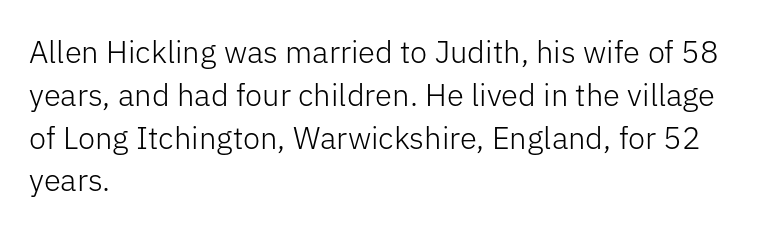
Q: Is the text bold? A: No.
Q: Is the text italic (slanted)? A: No, it is upright.
Q: Is the typeface a serif or a sans-serif typeface? A: Sans-serif.
Q: Is the text underlined? A: No.
Q: How is the paragraph aligned? A: Left-aligned.
Q: Is the spacing between letters normal or unusually wide? A: Normal.
Q: Is the spacing between lines tight, normal or loose? A: Normal.
Q: Width (condensed, normal, or wide)? A: Normal.
Q: Stroke contrast? A: Low.
Q: x-height? A: Medium.
Q: Monospaced? A: No.
